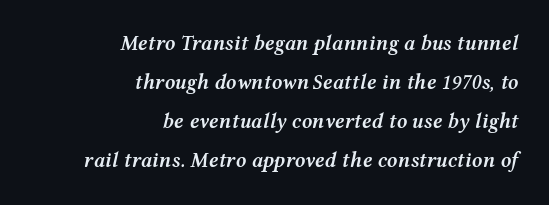
The image shows 21 px text type, italic (leaning right); set right-aligned, line spacing 1.86x, normal letter spacing, not underlined.
